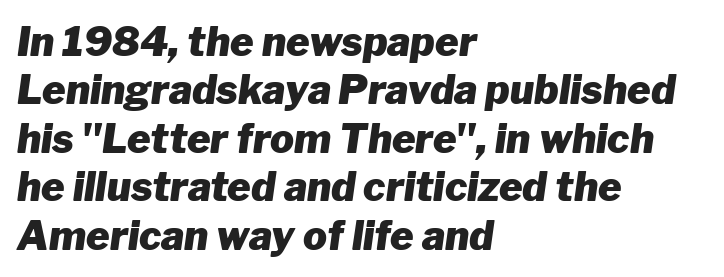
The face used here is rendered with its standard letterfit. The lines are quadded left. The foot of each line stays bare and open. The rendering uses natural spacing where letterforms have individual widths.
